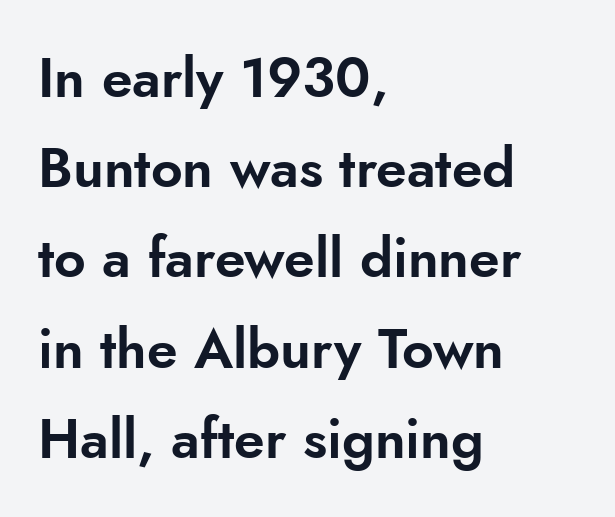
Q: Is the text italic (slanted)? A: No, it is upright.
Q: Is the typeface a serif or a sans-serif typeface? A: Sans-serif.
Q: Is the text underlined? A: No.
Q: How is the paragraph aligned? A: Left-aligned.
Q: Is the spacing between letters normal or unusually wide? A: Normal.
Q: Is the spacing between lines tight, normal or loose? A: Normal.
Q: Width (condensed, normal, or wide)? A: Normal.
Q: Stroke contrast? A: Low.
Q: x-height? A: Small.
Q: Monospaced? A: No.
